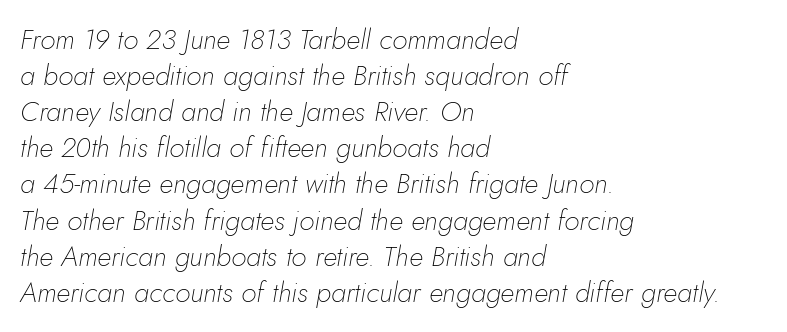
{"italic": "yes", "lean": "right", "slant_degrees": 10, "bold": "no", "weight": "thin", "width": "normal", "stroke_contrast": "low", "x_height": "small", "monospaced": "no", "underline": "no", "align": "left", "line_spacing": "normal", "line_spacing_ratio": 1.29, "letter_spacing": "normal", "letter_spacing_em": 0.0, "glyph_px": 28}
